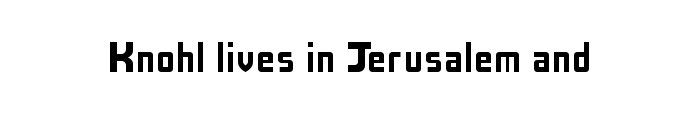
Each letter's strokes conclude bluntly, with no projecting serifs. You can tell it's not italic because the verticals are truly vertical. The type is set solid horizontally, with unmodified tracking. Honestly, there is no underline to notice here at all. The passage shown is typed in a proportional face where columns would drift.
